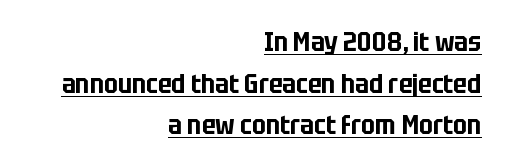
The space between consecutive lines is moderate. Look at the tracking — it's just the regular setting, nothing added. This sample carries an underscore along the baseline area. It's the straight-up-and-down kind of type. The typesetter chose a ragged-left arrangement here.
